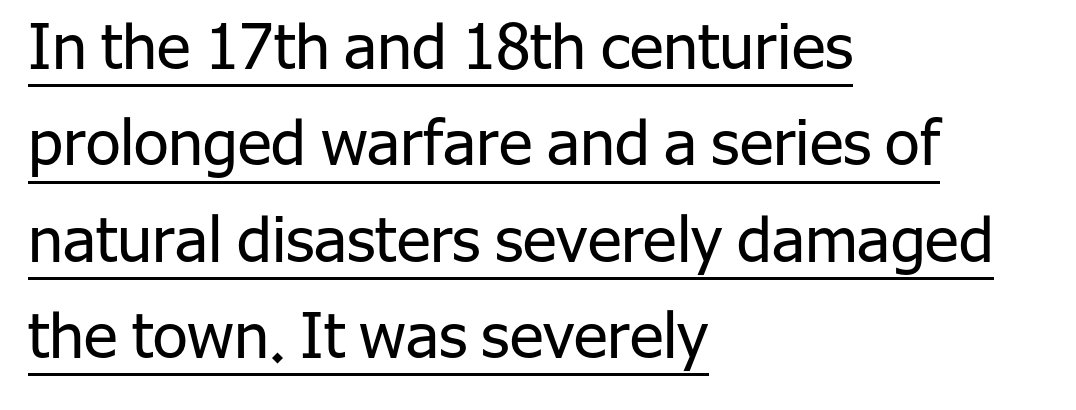
Q: Is the text bold? A: No.
Q: Is the text italic (slanted)? A: No, it is upright.
Q: Is the typeface a serif or a sans-serif typeface? A: Sans-serif.
Q: Is the text underlined? A: Yes.
Q: How is the paragraph aligned? A: Left-aligned.
Q: Is the spacing between letters normal or unusually wide? A: Normal.
Q: Is the spacing between lines tight, normal or loose? A: Normal.
Q: Width (condensed, normal, or wide)? A: Normal.
Q: Stroke contrast? A: Low.
Q: x-height? A: Medium.
Q: Monospaced? A: No.
